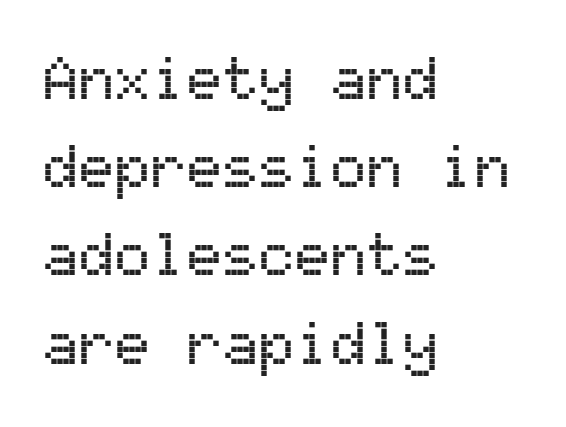
Is this a fixed-width face? Yes — each glyph sits in an identical cell. The letters sit at their default tracking, neither squeezed nor spread. Posture: upright roman. The glyphs are unaccompanied by any horizontal stroke below them. Does the copy run flush right? No — it runs flush left.
